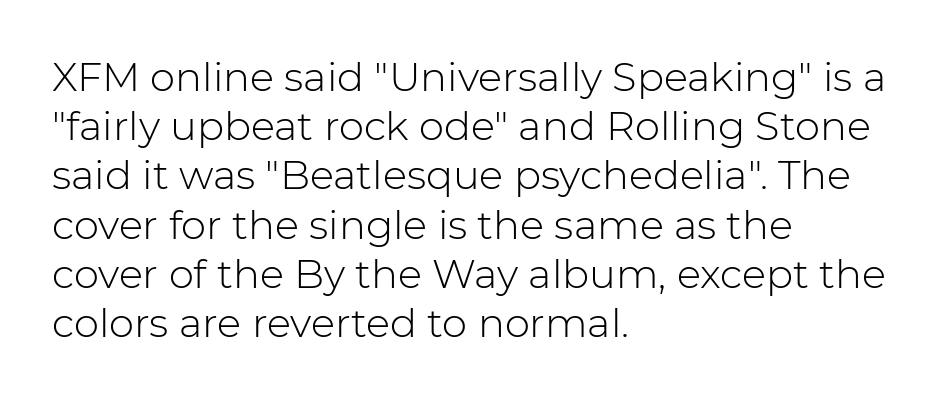
Q: Is the text bold? A: No.
Q: Is the text italic (slanted)? A: No, it is upright.
Q: Is the typeface a serif or a sans-serif typeface? A: Sans-serif.
Q: Is the text underlined? A: No.
Q: How is the paragraph aligned? A: Left-aligned.
Q: Is the spacing between letters normal or unusually wide? A: Normal.
Q: Width (condensed, normal, or wide)? A: Normal.
Q: Stroke contrast? A: Low.
Q: x-height? A: Medium.
Q: Monospaced? A: No.
